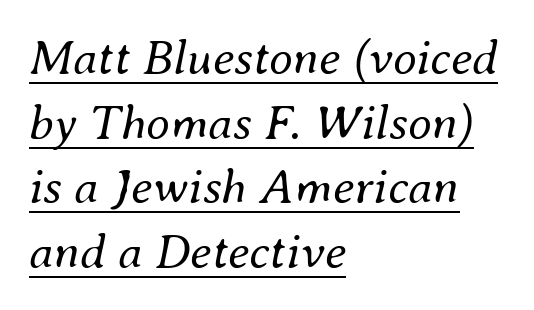
{"italic": "yes", "lean": "right", "slant_degrees": 8, "bold": "no", "weight": "regular", "width": "normal", "stroke_contrast": "medium", "x_height": "small", "monospaced": "no", "underline": "yes", "align": "left", "line_spacing": "normal", "line_spacing_ratio": 1.32, "letter_spacing": "normal", "letter_spacing_em": 0.0, "glyph_px": 49}
